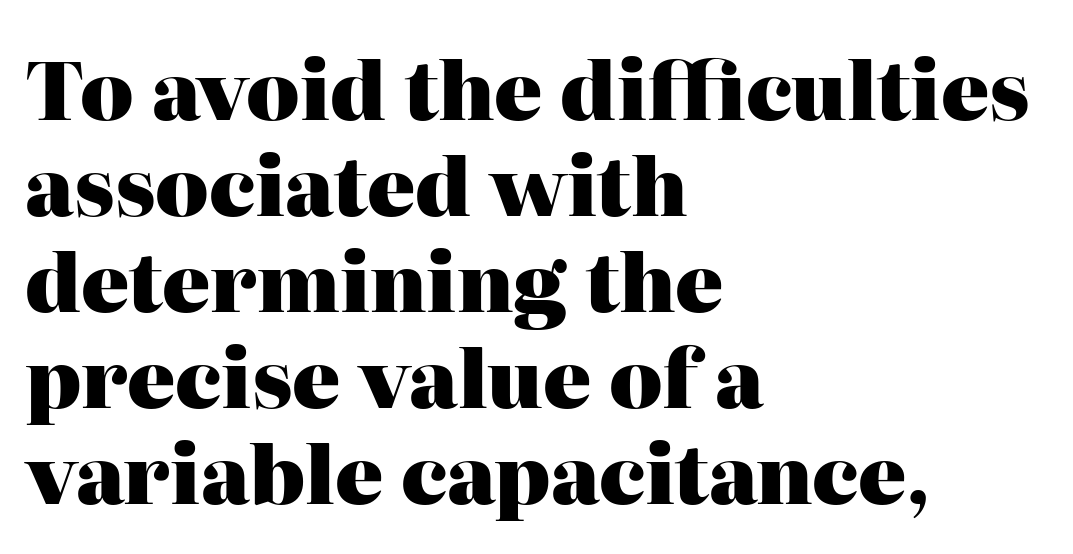
The lettering stays uniformly vertical, giving the passage a roman look. Tracking value appears to be zero — textbook default spacing. Are there feet on the stems? There are — it's a serif. Its strokes are broad and dark, the hallmark of bold type. The specimen omits any rule beneath the text block's lines.
